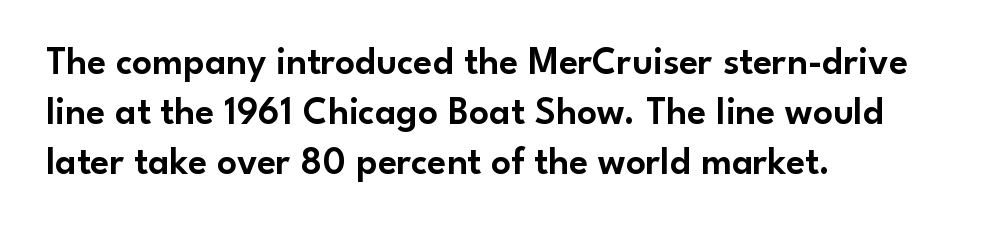
Q: Is the text italic (slanted)? A: No, it is upright.
Q: Is the typeface a serif or a sans-serif typeface? A: Sans-serif.
Q: Is the text underlined? A: No.
Q: How is the paragraph aligned? A: Left-aligned.
Q: Is the spacing between letters normal or unusually wide? A: Normal.
Q: Is the spacing between lines tight, normal or loose? A: Normal.
Q: Width (condensed, normal, or wide)? A: Normal.
Q: Stroke contrast? A: Low.
Q: x-height? A: Small.
Q: Monospaced? A: No.
